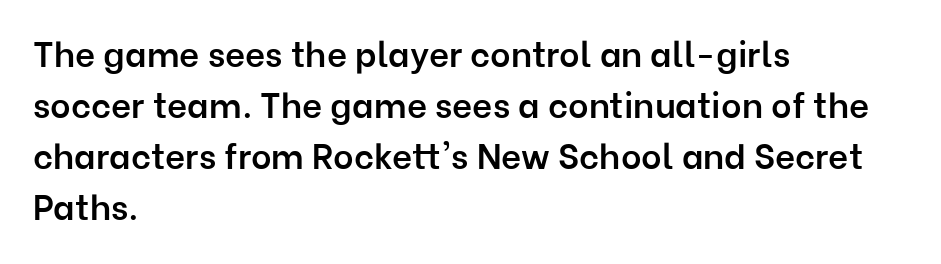
{"serif": "no", "italic": "no", "bold": "semi", "weight": "semibold", "width": "normal", "stroke_contrast": "low", "x_height": "medium", "monospaced": "no", "underline": "no", "align": "left", "line_spacing": "normal", "line_spacing_ratio": 1.46, "letter_spacing": "normal", "letter_spacing_em": 0.0, "glyph_px": 35}
